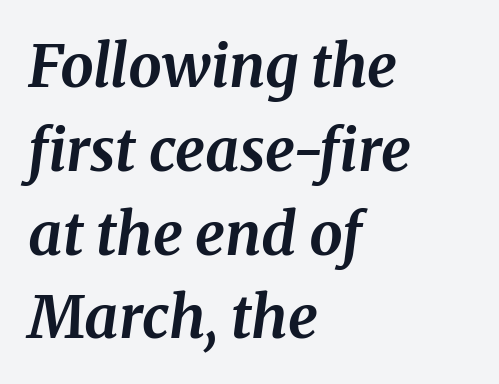
{"serif": "yes", "italic": "yes", "lean": "right", "slant_degrees": 8, "bold": "yes", "weight": "bold", "width": "normal", "stroke_contrast": "medium", "x_height": "medium", "monospaced": "no", "underline": "no", "align": "left", "line_spacing": "normal", "line_spacing_ratio": 1.42, "letter_spacing": "normal", "letter_spacing_em": 0.0, "glyph_px": 59}
